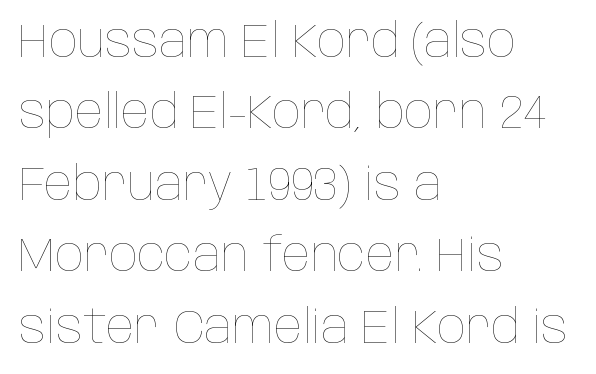
Q: Is the text bold? A: No.
Q: Is the text italic (slanted)? A: No, it is upright.
Q: Is the text underlined? A: No.
Q: How is the paragraph aligned? A: Left-aligned.
Q: Is the spacing between letters normal or unusually wide? A: Normal.
Q: Is the spacing between lines tight, normal or loose? A: Normal.
Q: Width (condensed, normal, or wide)? A: Condensed.
Q: Stroke contrast? A: Low.
Q: x-height? A: Large.
Q: Monospaced? A: No.
